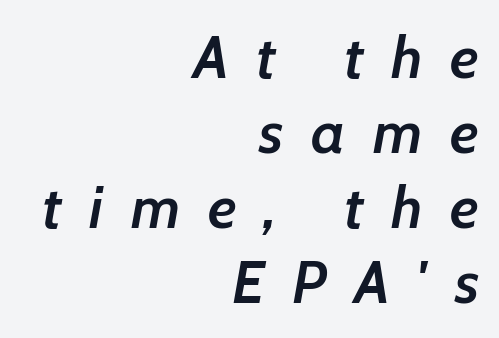
Vertical spacing — default. Lines of text with bare space underneath. The font is running at a semibold setting, under full bold. Where is the straight margin? On the right. When letters slant like this, we call the style italic.
